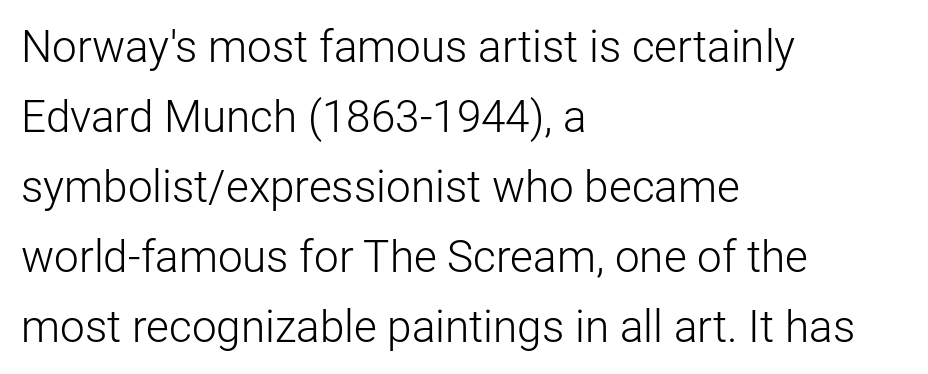
Q: Is the text bold? A: No.
Q: Is the text italic (slanted)? A: No, it is upright.
Q: Is the typeface a serif or a sans-serif typeface? A: Sans-serif.
Q: Is the text underlined? A: No.
Q: How is the paragraph aligned? A: Left-aligned.
Q: Is the spacing between letters normal or unusually wide? A: Normal.
Q: Is the spacing between lines tight, normal or loose? A: Normal.
Q: Width (condensed, normal, or wide)? A: Normal.
Q: Stroke contrast? A: Low.
Q: x-height? A: Medium.
Q: Monospaced? A: No.
